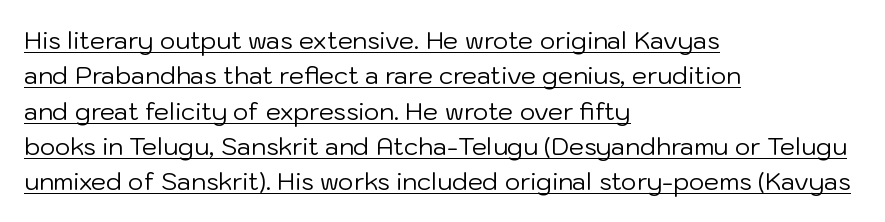
Q: Is the text bold? A: No.
Q: Is the text italic (slanted)? A: No, it is upright.
Q: Is the text underlined? A: Yes.
Q: How is the paragraph aligned? A: Left-aligned.
Q: Is the spacing between letters normal or unusually wide? A: Normal.
Q: Is the spacing between lines tight, normal or loose? A: Normal.
